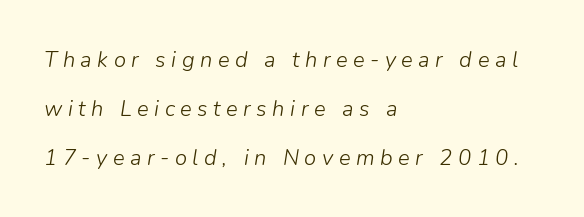
{"italic": "yes", "lean": "right", "slant_degrees": 9, "bold": "no", "underline": "no", "align": "left", "line_spacing": "loose", "line_spacing_ratio": 2.22, "letter_spacing": "wide", "letter_spacing_em": 0.25, "glyph_px": 22}
